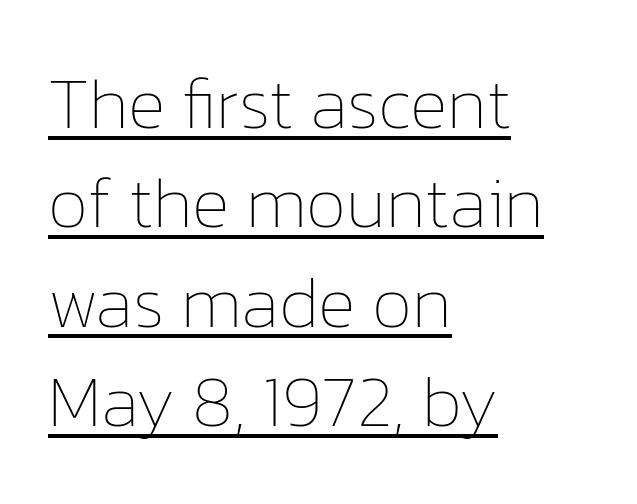
{"italic": "no", "bold": "no", "weight": "thin", "width": "normal", "stroke_contrast": "low", "x_height": "medium", "monospaced": "no", "underline": "yes", "align": "left", "line_spacing": "normal", "line_spacing_ratio": 1.38, "letter_spacing": "normal", "letter_spacing_em": 0.0, "glyph_px": 72}
